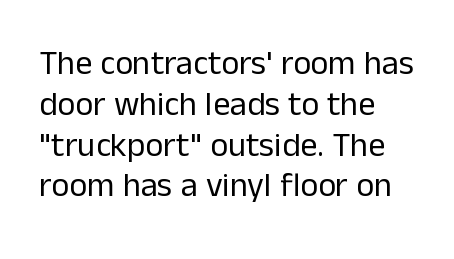
Q: Is the text bold? A: No.
Q: Is the text italic (slanted)? A: No, it is upright.
Q: Is the typeface a serif or a sans-serif typeface? A: Sans-serif.
Q: Is the text underlined? A: No.
Q: How is the paragraph aligned? A: Left-aligned.
Q: Is the spacing between letters normal or unusually wide? A: Normal.
Q: Width (condensed, normal, or wide)? A: Normal.
Q: Stroke contrast? A: Low.
Q: x-height? A: Medium.
Q: Monospaced? A: No.
